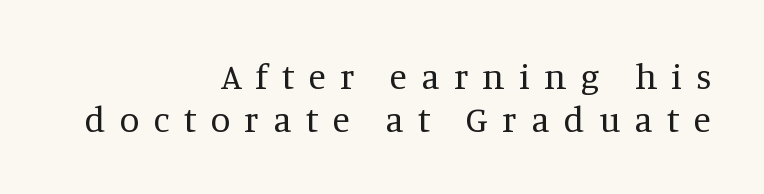
{"serif": "yes", "italic": "no", "bold": "no", "weight": "regular", "width": "normal", "stroke_contrast": "medium", "x_height": "large", "monospaced": "no", "underline": "no", "align": "right", "line_spacing_ratio": 1.19, "letter_spacing": "wide", "letter_spacing_em": 0.39, "glyph_px": 36}
